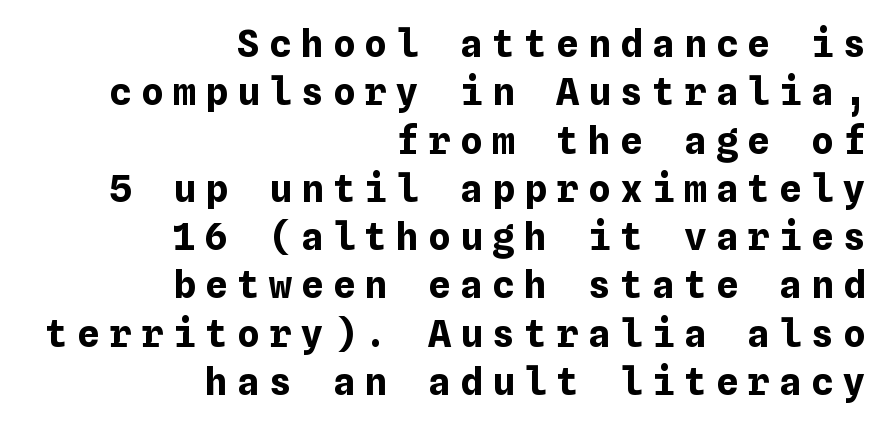
Q: Is the text bold? A: Yes.
Q: Is the text italic (slanted)? A: No, it is upright.
Q: Is the text underlined? A: No.
Q: How is the paragraph aligned? A: Right-aligned.
Q: Is the spacing between letters normal or unusually wide? A: Unusually wide.
Q: Is the spacing between lines tight, normal or loose? A: Normal.
Q: Width (condensed, normal, or wide)? A: Normal.
Q: Stroke contrast? A: Low.
Q: x-height? A: Medium.
